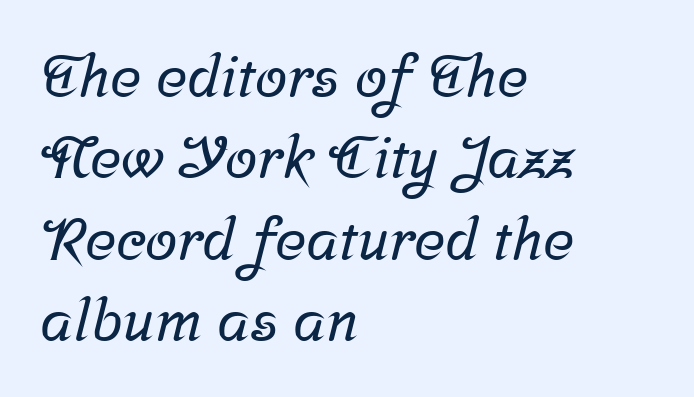
{"width": "normal", "stroke_contrast": "low", "x_height": "medium", "monospaced": "no", "underline": "no", "align": "left", "line_spacing": "normal", "line_spacing_ratio": 1.38, "letter_spacing": "normal", "letter_spacing_em": 0.0, "glyph_px": 59}
